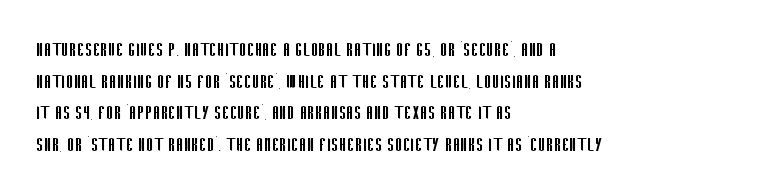
{"italic": "no", "bold": "no", "underline": "no", "align": "left", "line_spacing": "normal", "line_spacing_ratio": 1.37, "letter_spacing": "normal", "letter_spacing_em": 0.0, "glyph_px": 23}
